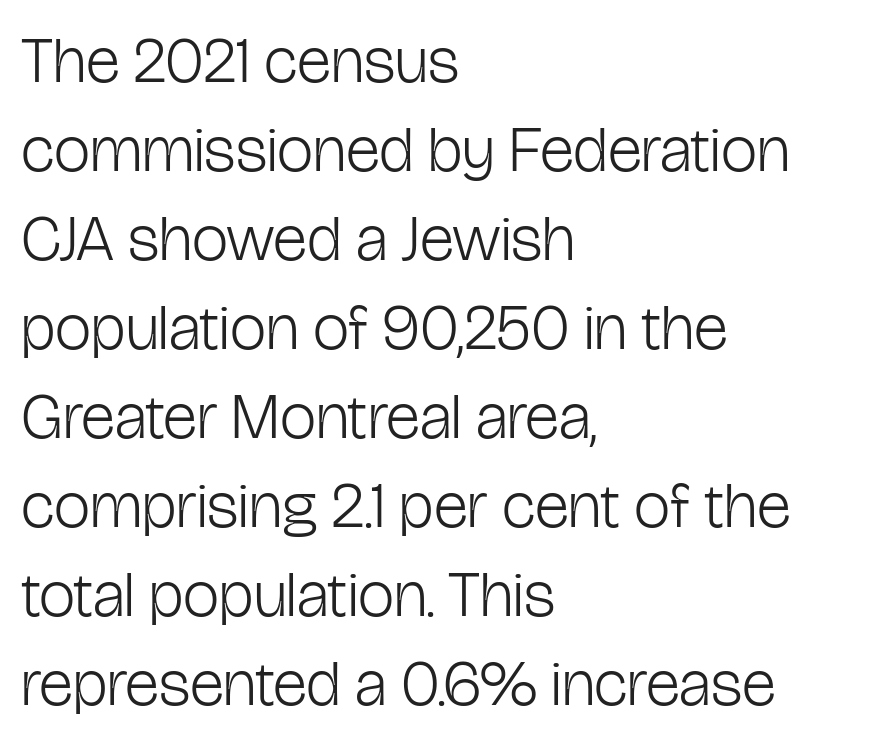
The letters advance in unequal steps, a hallmark of proportional type. The lettering stays uniformly vertical, giving the passage a roman look. The horizontal fit of the characters is conventional and even. Short and long lines alike share a common starting point at left. The type family on display is of the sans-serif kind. Reading down the column, the eye jumps a familiar distance to each next line.
